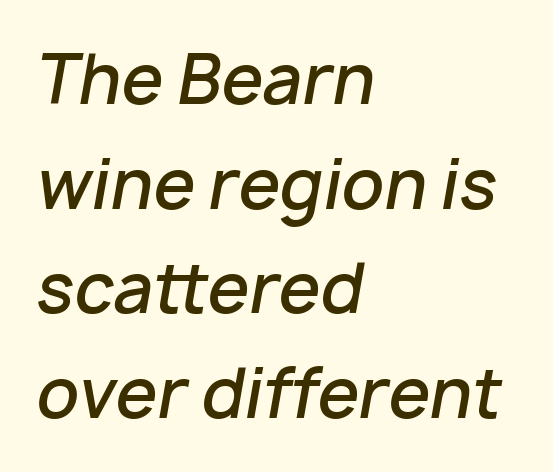
{"italic": "yes", "lean": "right", "slant_degrees": 10, "bold": "semi", "weight": "semibold", "width": "normal", "stroke_contrast": "low", "x_height": "medium", "monospaced": "no", "underline": "no", "align": "left", "line_spacing": "normal", "line_spacing_ratio": 1.56, "letter_spacing": "normal", "letter_spacing_em": 0.0, "glyph_px": 67}
